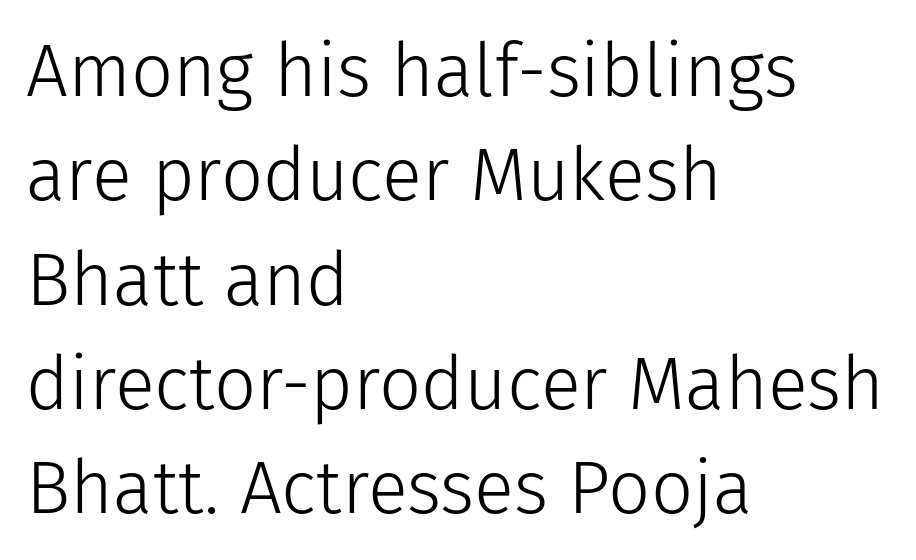
{"serif": "no", "italic": "no", "bold": "no", "weight": "light", "width": "normal", "stroke_contrast": "low", "x_height": "medium", "monospaced": "no", "underline": "no", "align": "left", "line_spacing": "normal", "line_spacing_ratio": 1.41, "letter_spacing": "normal", "letter_spacing_em": 0.0, "glyph_px": 74}
